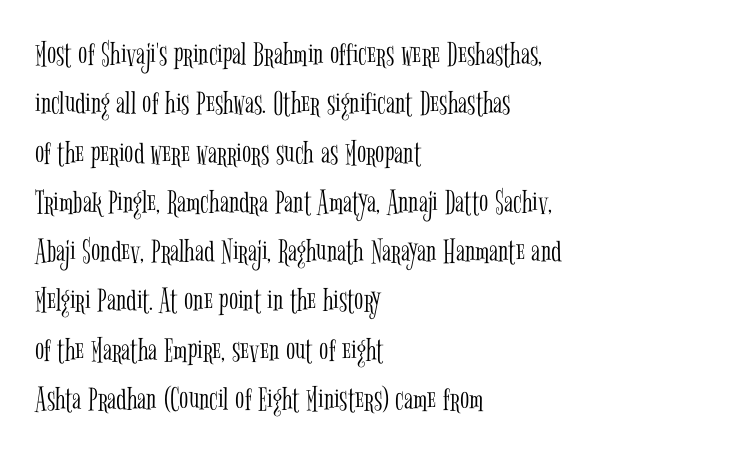
Q: Is the text bold? A: No.
Q: Is the text italic (slanted)? A: No, it is upright.
Q: Is the typeface a serif or a sans-serif typeface? A: Serif.
Q: Is the text underlined? A: No.
Q: How is the paragraph aligned? A: Left-aligned.
Q: Is the spacing between letters normal or unusually wide? A: Normal.
Q: Is the spacing between lines tight, normal or loose? A: Normal.
Q: Width (condensed, normal, or wide)? A: Condensed.
Q: Stroke contrast? A: Low.
Q: x-height? A: Medium.
Q: Monospaced? A: No.
